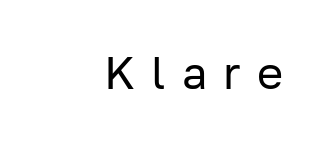
The font sits on the lighter half of the weight spectrum, regular included. Letter spacing: wide. The letters stand straight up with perfectly vertical stems. Serifs: no, the terminals of the letterforms are clean.
